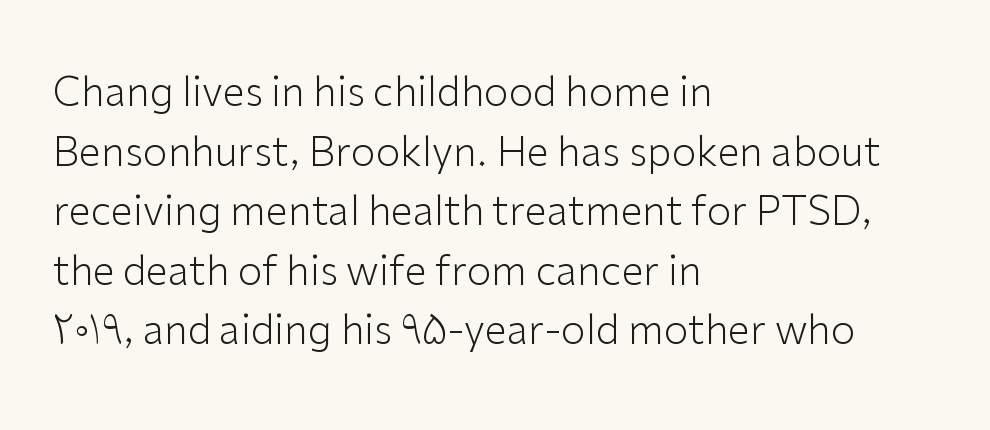
Character widths vary here, with narrow letters taking less room than wide ones. The weight tops out at a normal text grade. The type sits square on the baseline with zero lean. Each word holds together tightly as a unit, with standard inter-letter gaps.
